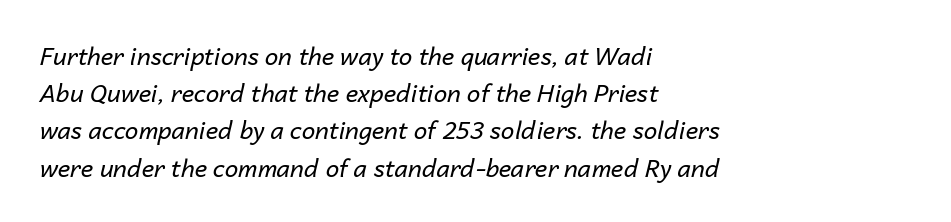
The image shows 24 px text type, italic (leaning right); set left-aligned, normal line spacing (1.55x), normal letter spacing, not underlined.
